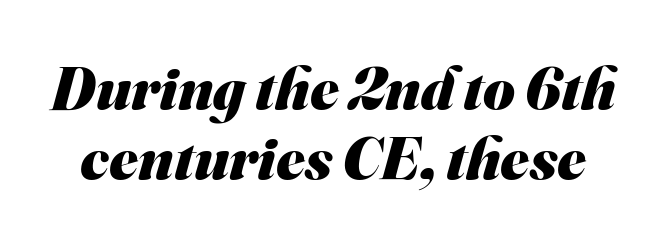
Q: Is the text bold? A: Yes.
Q: Is the typeface a serif or a sans-serif typeface? A: Sans-serif.
Q: Is the text underlined? A: No.
Q: Is the spacing between letters normal or unusually wide? A: Normal.
Q: Is the spacing between lines tight, normal or loose? A: Tight.
Q: Width (condensed, normal, or wide)? A: Normal.
Q: Stroke contrast? A: Medium.
Q: x-height? A: Small.
Q: Monospaced? A: No.
